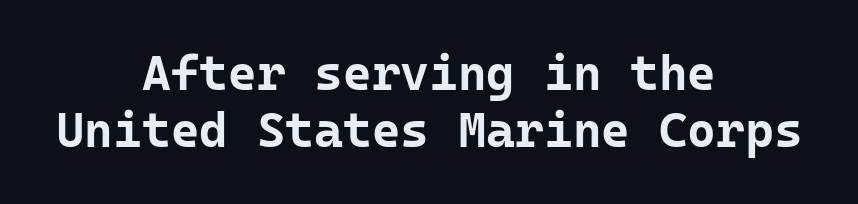
Clear beneath every line of the passage. These lines stack symmetrically, like a column narrowing and widening about its center. Letterform terminals end flat and unadorned throughout the passage. The letters stand upright; this is a roman face.
